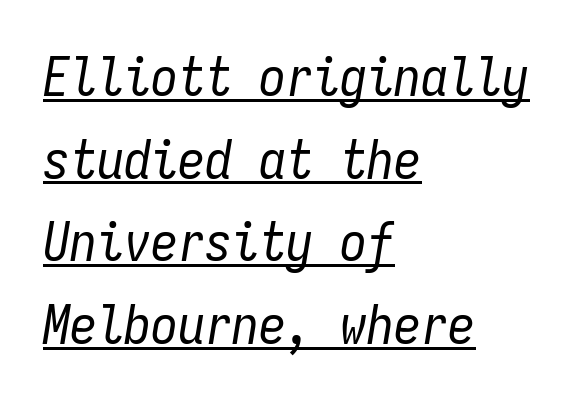
Q: Is the text bold? A: No.
Q: Is the text italic (slanted)? A: Yes, it leans right by about 9 degrees.
Q: Is the text underlined? A: Yes.
Q: How is the paragraph aligned? A: Left-aligned.
Q: Is the spacing between letters normal or unusually wide? A: Normal.
Q: Is the spacing between lines tight, normal or loose? A: Normal.
Q: Width (condensed, normal, or wide)? A: Condensed.
Q: Stroke contrast? A: Low.
Q: x-height? A: Medium.
Q: Monospaced? A: Yes.
